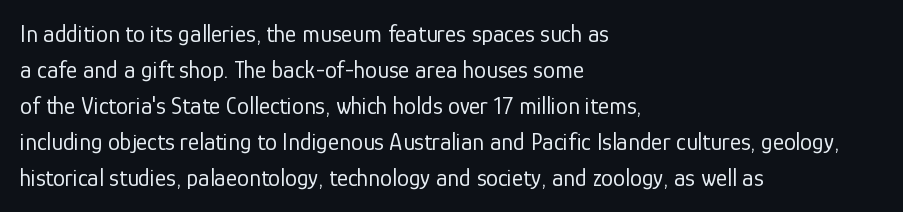
{"italic": "no", "bold": "no", "underline": "no", "align": "left", "line_spacing": "normal", "line_spacing_ratio": 1.5, "letter_spacing": "normal", "letter_spacing_em": 0.0, "glyph_px": 24}
